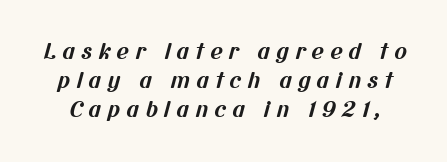
Typesetter's note: full bold, strokes at maximum text heaviness. No word sits above an underline. The tracking jumps out immediately: characters are airy and widely separated. The lines sit at an ordinary, default distance from one another.
